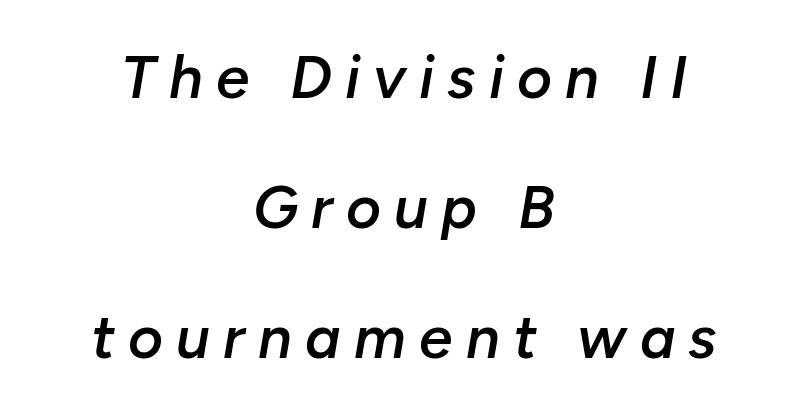
The image shows 60 px semibold type, italic (leaning right); set centered, loose line spacing (2.17x), unusually wide letter spacing (+0.22 em), not underlined; low stroke contrast and a medium x-height.
